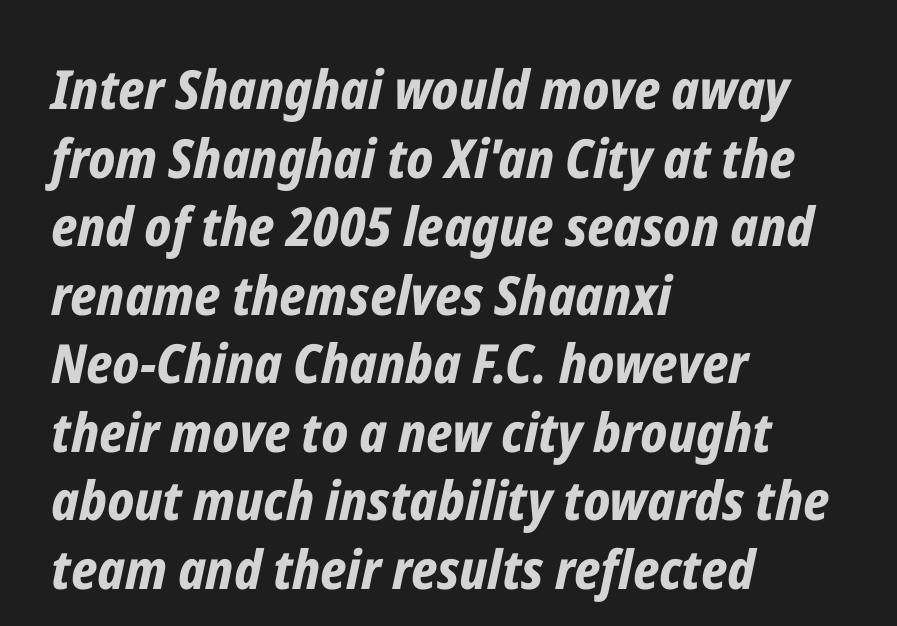
The lettering tilts uniformly, giving the passage an italic look. These lines are set flush left with a ragged right edge. The rows are spaced the way most documents space them. Compared with typical body copy, the letter spacing here is the same.
